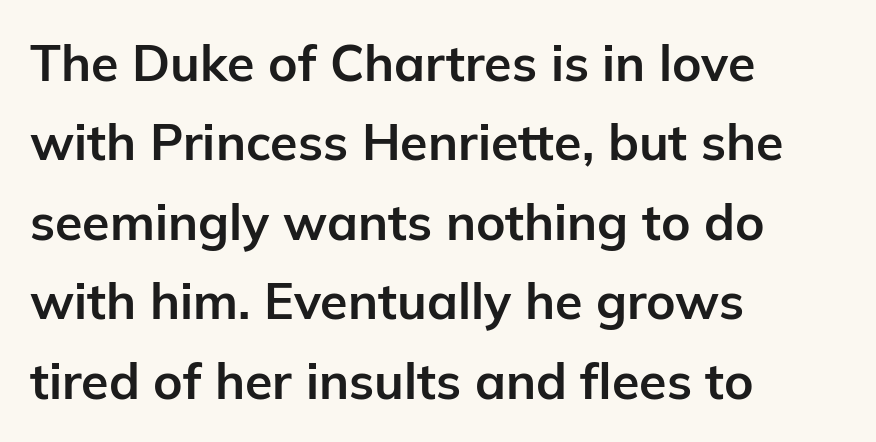
Q: Is the text bold? A: Yes.
Q: Is the text italic (slanted)? A: No, it is upright.
Q: Is the typeface a serif or a sans-serif typeface? A: Sans-serif.
Q: Is the text underlined? A: No.
Q: How is the paragraph aligned? A: Left-aligned.
Q: Is the spacing between letters normal or unusually wide? A: Normal.
Q: Is the spacing between lines tight, normal or loose? A: Normal.
Q: Width (condensed, normal, or wide)? A: Normal.
Q: Stroke contrast? A: Low.
Q: x-height? A: Medium.
Q: Monospaced? A: No.
